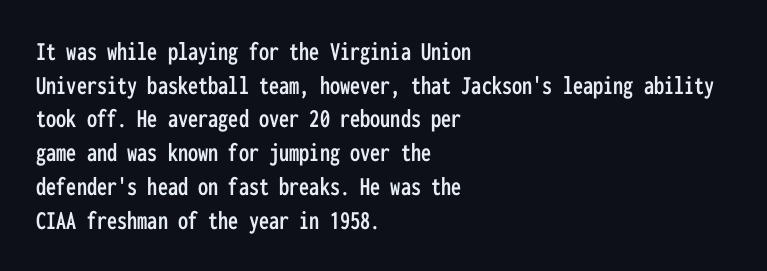
Q: Is the text italic (slanted)? A: No, it is upright.
Q: Is the text underlined? A: No.
Q: How is the paragraph aligned? A: Left-aligned.
Q: Is the spacing between letters normal or unusually wide? A: Normal.
Q: Is the spacing between lines tight, normal or loose? A: Normal.
